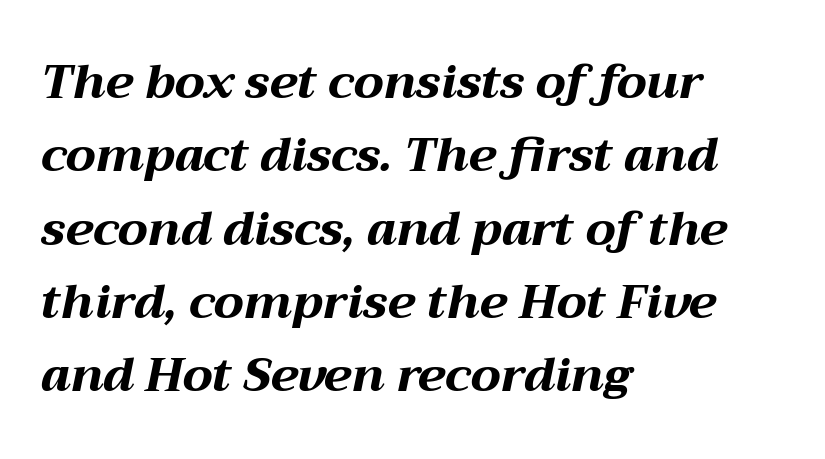
{"italic": "yes", "lean": "right", "slant_degrees": 12, "bold": "yes", "weight": "bold", "width": "wide", "stroke_contrast": "medium", "x_height": "medium", "monospaced": "no", "underline": "no", "align": "left", "line_spacing": "normal", "line_spacing_ratio": 1.56, "letter_spacing": "normal", "letter_spacing_em": 0.0, "glyph_px": 47}
